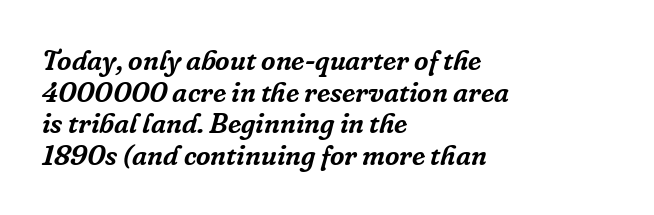
Spacing verdict: proportional, widths tailored to each character. Decoration check: the copy has no underline. Layout note: lines flush left. The passage shown stacks its lines with hardly any gap. Tracking here is standard; glyphs follow each other at the usual distance. The rendering applies a slant to the glyphs.
